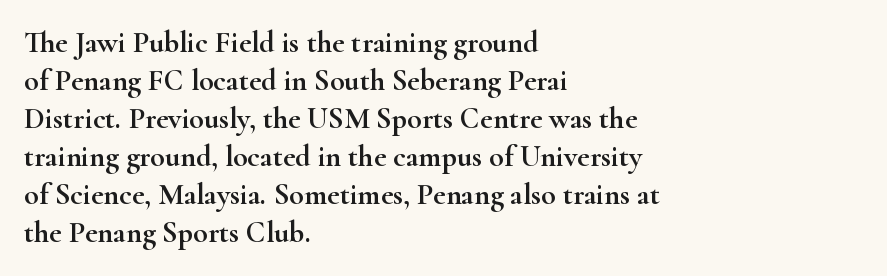
Q: Is the text italic (slanted)? A: No, it is upright.
Q: Is the typeface a serif or a sans-serif typeface? A: Serif.
Q: Is the text underlined? A: No.
Q: How is the paragraph aligned? A: Left-aligned.
Q: Is the spacing between letters normal or unusually wide? A: Normal.
Q: Is the spacing between lines tight, normal or loose? A: Normal.
Q: Width (condensed, normal, or wide)? A: Wide.
Q: Stroke contrast? A: High.
Q: x-height? A: Small.
Q: Monospaced? A: No.
